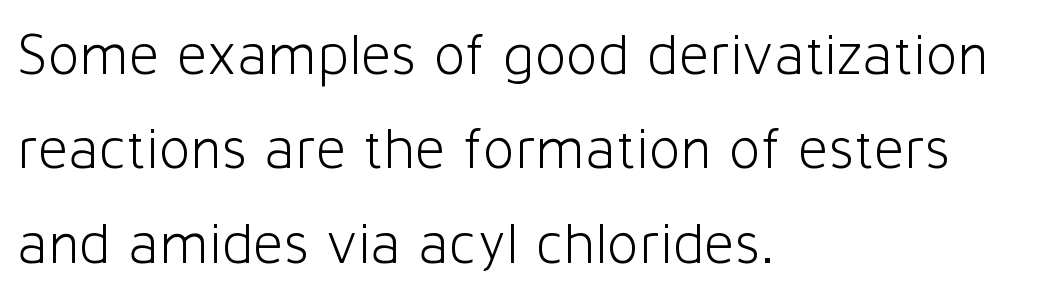
The image shows 59 px light sans-serif type, upright; set left-aligned, normal line spacing (1.6x), normal letter spacing, not underlined; low stroke contrast and a medium x-height.
